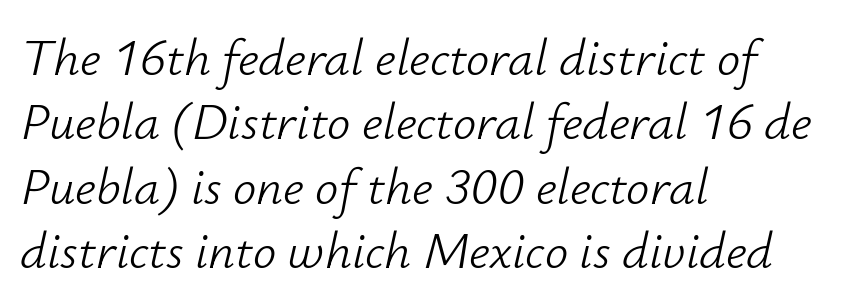
Q: Is the text bold? A: No.
Q: Is the text italic (slanted)? A: Yes, it leans right by about 12 degrees.
Q: Is the text underlined? A: No.
Q: How is the paragraph aligned? A: Left-aligned.
Q: Is the spacing between letters normal or unusually wide? A: Normal.
Q: Width (condensed, normal, or wide)? A: Normal.
Q: Stroke contrast? A: Low.
Q: x-height? A: Small.
Q: Monospaced? A: No.
